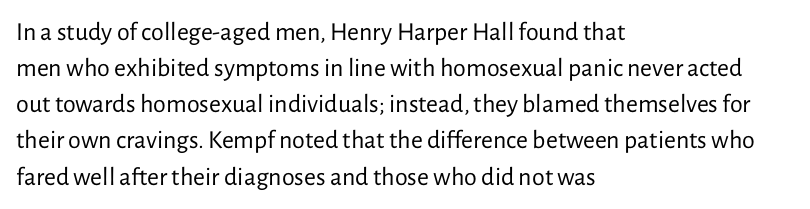
The image shows 26 px text type, upright; set left-aligned, normal line spacing (1.39x), normal letter spacing, not underlined.
